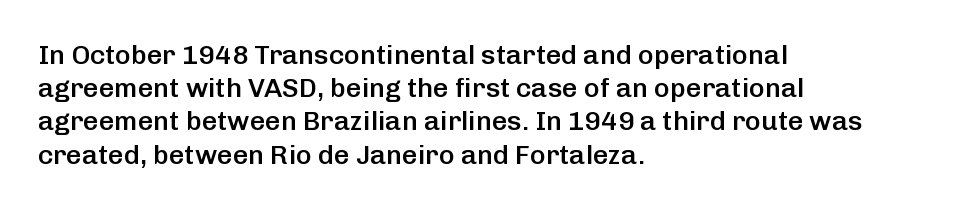
{"italic": "no", "bold": "semi", "underline": "no", "align": "left", "line_spacing_ratio": 1.23, "letter_spacing": "normal", "letter_spacing_em": 0.0, "glyph_px": 27}
